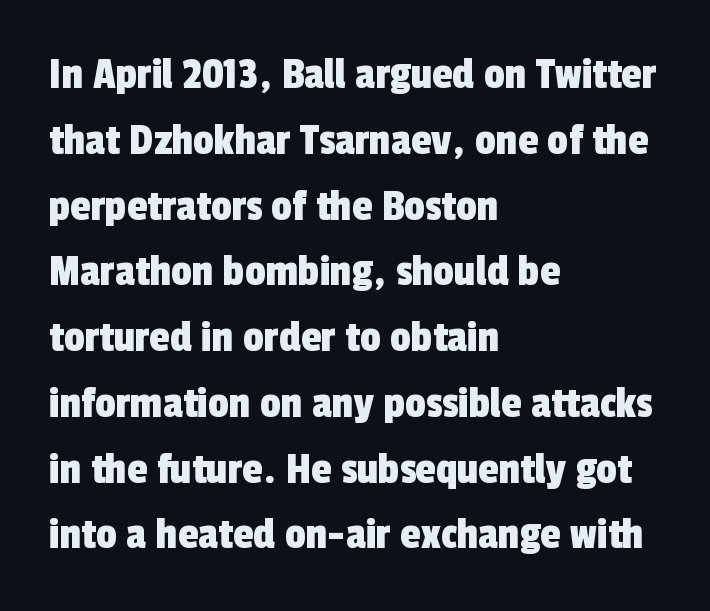
The image shows 46 px condensed sans-serif type; set left-aligned, normal line spacing (1.43x), normal letter spacing, not underlined; a medium x-height.
